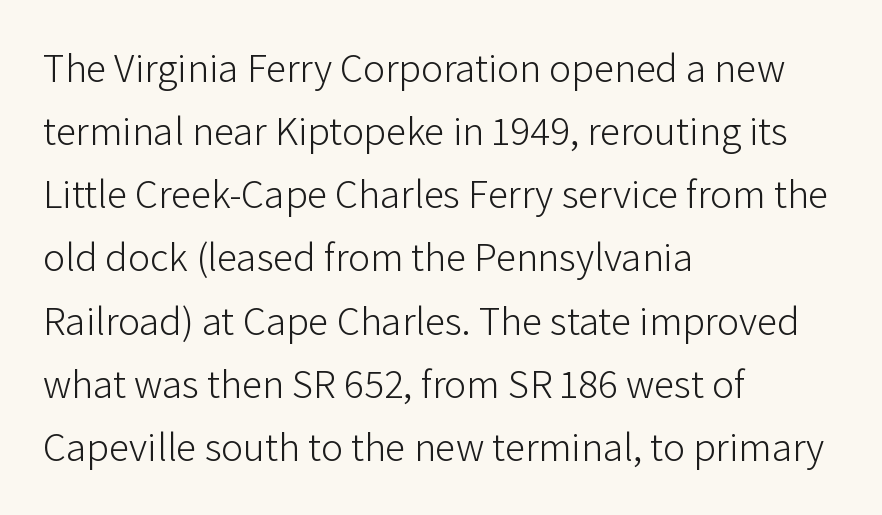
{"serif": "no", "italic": "no", "bold": "no", "weight": "light", "width": "normal", "stroke_contrast": "low", "x_height": "medium", "monospaced": "no", "underline": "no", "align": "left", "line_spacing": "normal", "line_spacing_ratio": 1.54, "letter_spacing": "normal", "letter_spacing_em": 0.0, "glyph_px": 41}
